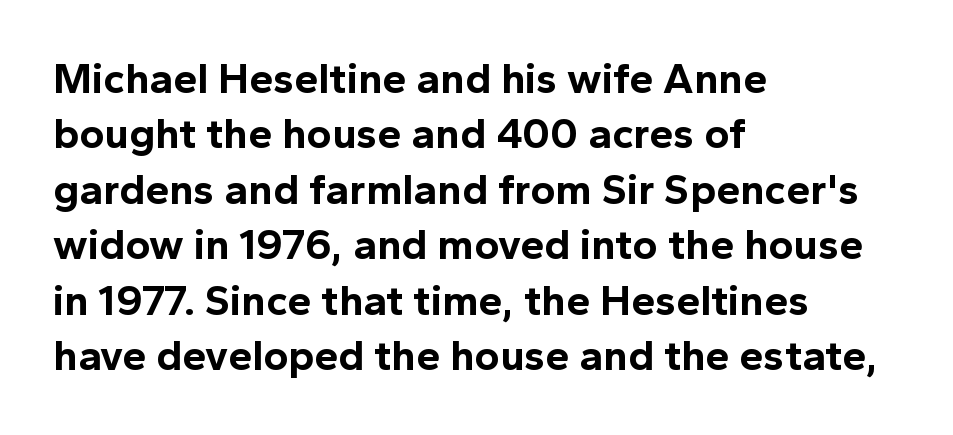
Anything drawn beneath the words? Only blank space. You could not count columns in this text — the font is proportionally spaced. Each new line begins a customary step beneath the previous one. It's the straight-up-and-down kind of type.
